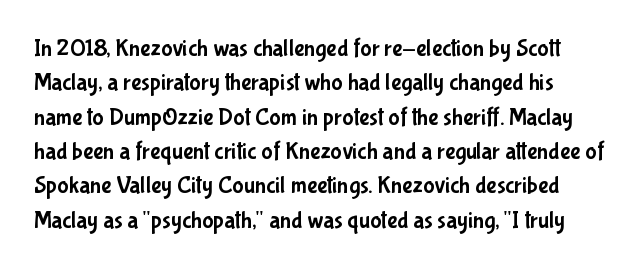
Ascenders rise straight up at ninety degrees. The type is set solid horizontally, with unmodified tracking. A bare baseline throughout the passage. Summary of vertical rhythm: regular, with standard interline spacing.
